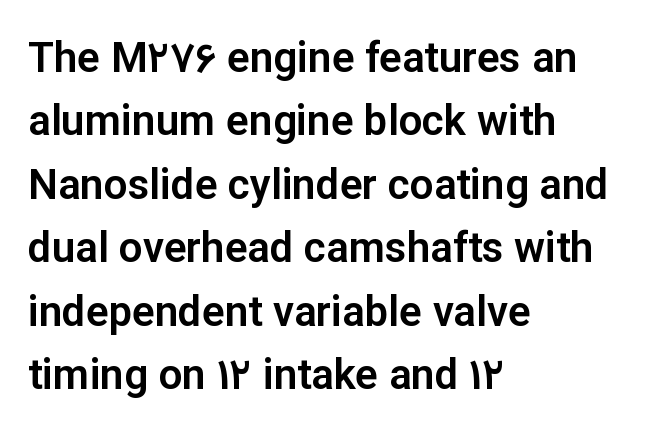
The rendering shows plain stroke endings on the letterforms — a sans-serif design. Whoever set this chose a conventional vertical rhythm. Character widths vary here, with narrow letters taking less room than wide ones. Each word holds together tightly as a unit, with standard inter-letter gaps. The lines are quadded left. Ascenders rise straight up at ninety degrees.
